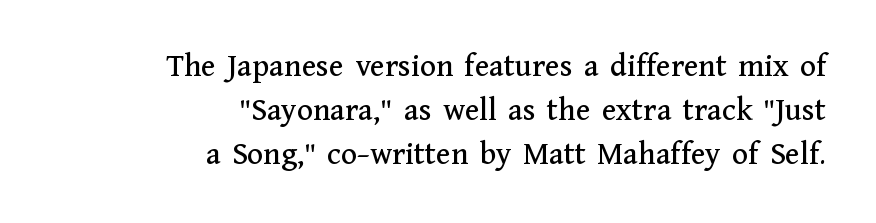
{"serif": "yes", "italic": "no", "width": "normal", "stroke_contrast": "medium", "x_height": "medium", "monospaced": "no", "underline": "no", "align": "right", "line_spacing": "normal", "line_spacing_ratio": 1.33, "letter_spacing": "normal", "letter_spacing_em": 0.0, "glyph_px": 33}
